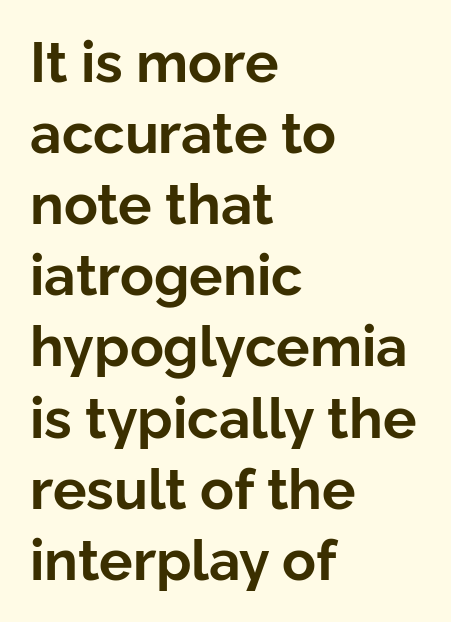
The tracking reads as untouched default to a designer's eye. Check under the words: just untouched page. Unlike italic type, these characters show no tilt at all. Horizontally, the lines are justified to the leading edge only. Students, observe: this is what conventionally led text looks like.
